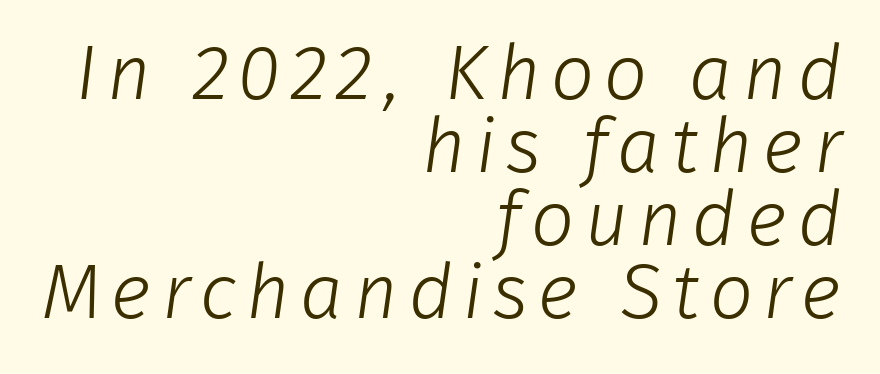
The passage shown is typed in a proportional face where columns would drift. Anything drawn beneath the words? Only blank space. No chunkiness to these letters — they're not bold. Does the type have serifs? No, each stem ends abruptly.
